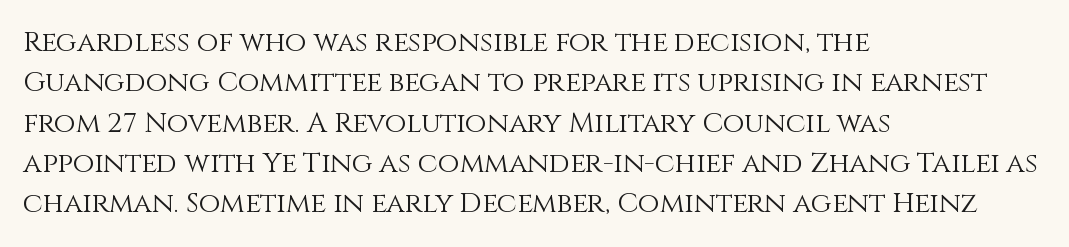
Upright lettering throughout. The ragged edge is on the right, which tells us the setting is flush left. Evenly set lines give the paragraph a standard silhouette. Nobody drew a line under any word here. Ink coverage per letter is moderate at most. You could not count columns in this text — the font is proportionally spaced.
